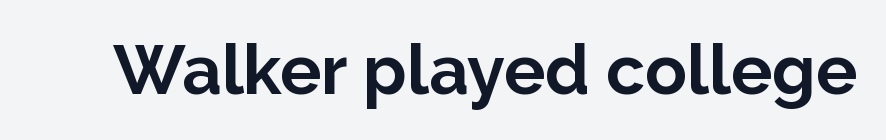
{"serif": "no", "italic": "no", "bold": "yes", "weight": "bold", "width": "normal", "stroke_contrast": "low", "x_height": "medium", "monospaced": "no", "underline": "no", "letter_spacing": "normal", "letter_spacing_em": 0.0, "glyph_px": 69}
